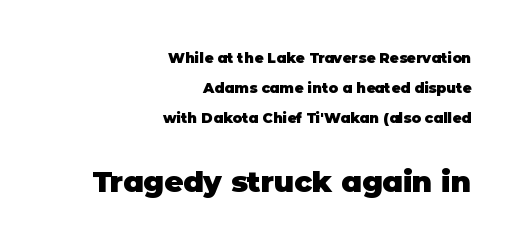
{"serif": "no", "italic": "no", "bold": "yes", "weight": "heavy", "width": "normal", "stroke_contrast": "low", "x_height": "large", "monospaced": "no", "underline": "no", "align": "right", "line_spacing": "loose", "line_spacing_ratio": 2.16, "letter_spacing": "normal", "letter_spacing_em": 0.0, "larger_block": "second", "size_ratio": 2.07, "glyph_px": 29}
